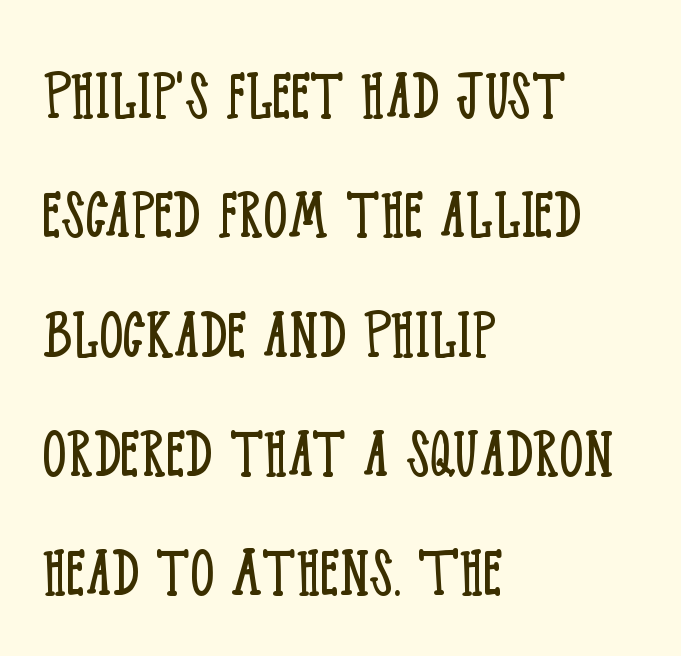
{"serif": "yes", "italic": "no", "bold": "no", "weight": "light", "width": "condensed", "stroke_contrast": "low", "x_height": "large", "monospaced": "no", "underline": "no", "align": "left", "line_spacing": "normal", "line_spacing_ratio": 1.57, "letter_spacing": "normal", "letter_spacing_em": 0.0, "glyph_px": 76}
